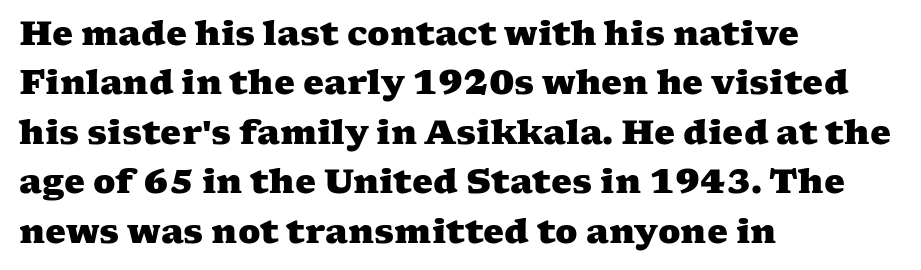
Each row of text sits above clean, open space. Yep, those are serifs on the letters. The passage shown is typed in a proportional face where columns would drift. How would I describe the line gaps? Plain and ordinary. Students, note that the glyphs here touch the page at normal intervals. Plenty of ink on the page — the face is bold.
